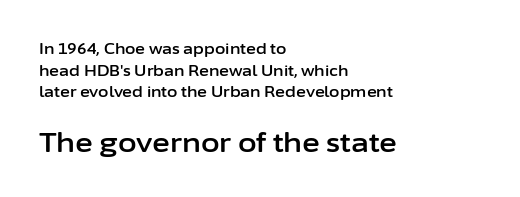
{"italic": "no", "underline": "no", "align": "left", "line_spacing": "normal", "line_spacing_ratio": 1.45, "letter_spacing": "normal", "letter_spacing_em": 0.0, "larger_block": "second", "size_ratio": 1.8, "glyph_px": 27}
